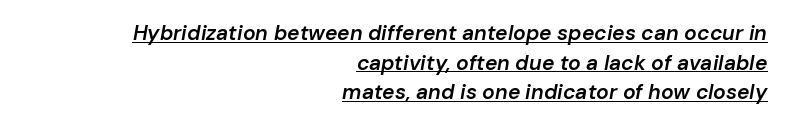
Q: Is the text bold? A: Semi-bold.
Q: Is the text italic (slanted)? A: Yes, it leans right by about 10 degrees.
Q: Is the text underlined? A: Yes.
Q: How is the paragraph aligned? A: Right-aligned.
Q: Is the spacing between letters normal or unusually wide? A: Normal.
Q: Is the spacing between lines tight, normal or loose? A: Normal.
